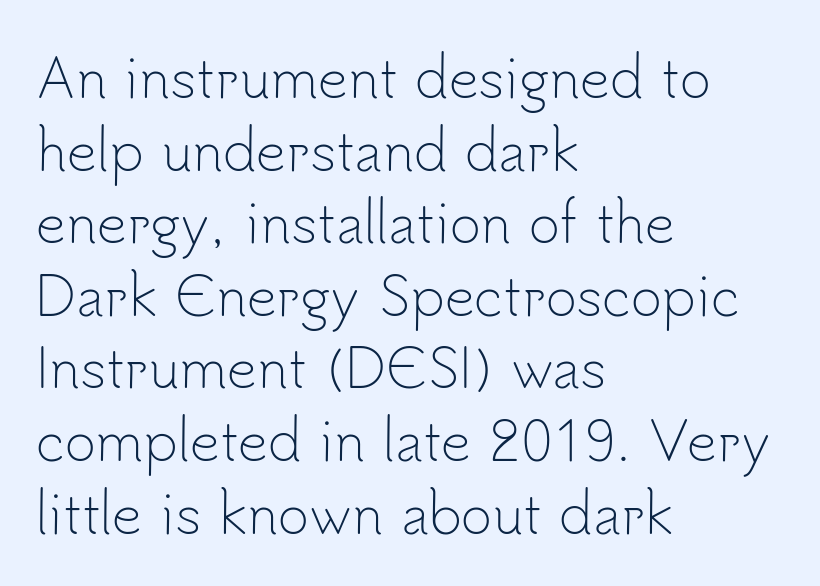
No chunkiness to these letters — they're not bold. Examine the stroke ends and you'll find no serifs. The axis of the letterforms is exactly vertical. If you measured baseline to baseline, you'd find a middling distance. Is the block centered? No — it sits flush against the left margin.
